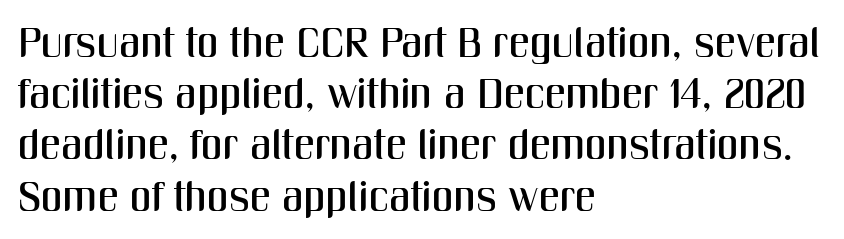
The image shows 42 px condensed sans-serif type, upright; set left-aligned, line spacing 1.22x, normal letter spacing, not underlined; medium stroke contrast and a medium x-height.
